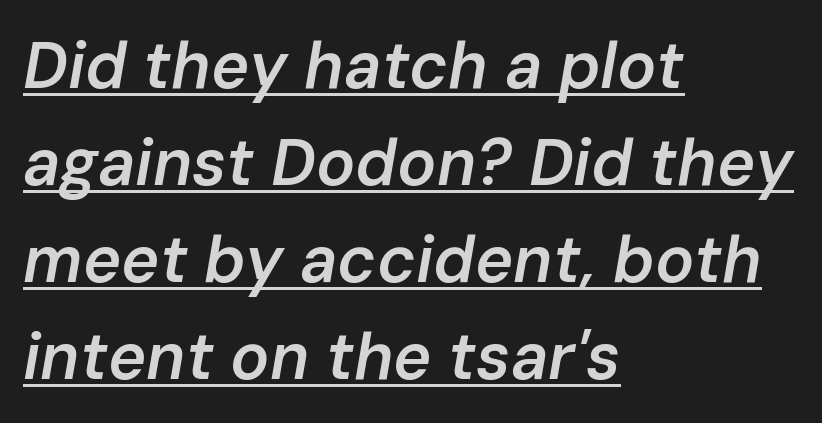
The image shows 65 px semibold type, italic (leaning right); set left-aligned, normal line spacing (1.49x), normal letter spacing, underlined; low stroke contrast and a medium x-height.
